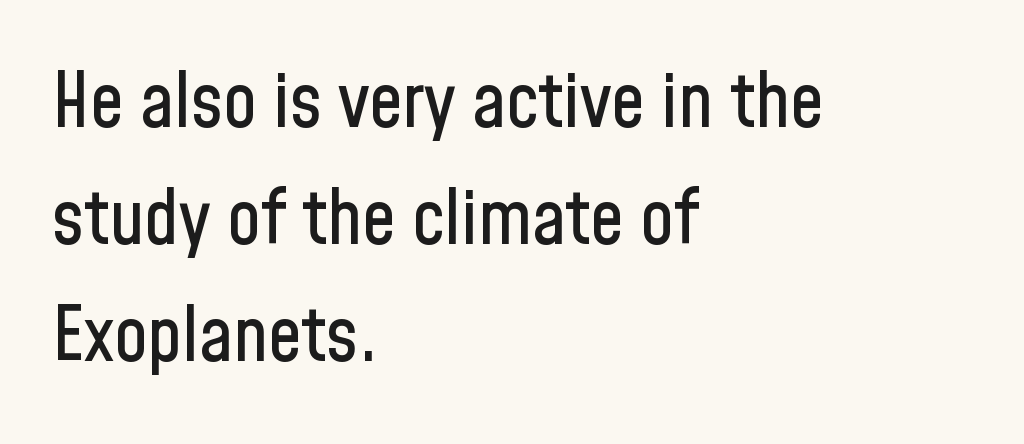
The face used here is a sans, in the tradition of grotesques and geometrics. The face used here is proportionally spaced, like ordinary book or web type. The passage is arranged the way most books set body copy — flush left. The gap between lines stays unmarked. What stands out about the letter spacing? Nothing — it is the standard amount.
